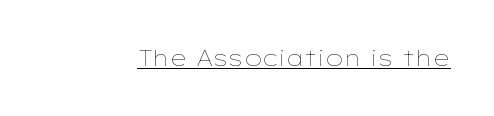
{"italic": "no", "bold": "no", "underline": "yes", "letter_spacing": "normal", "letter_spacing_em": 0.0, "glyph_px": 22}
